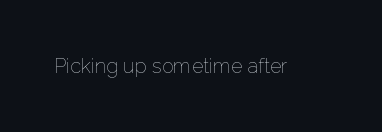
{"italic": "no", "bold": "no", "underline": "no", "letter_spacing": "normal", "letter_spacing_em": 0.0, "glyph_px": 20}
